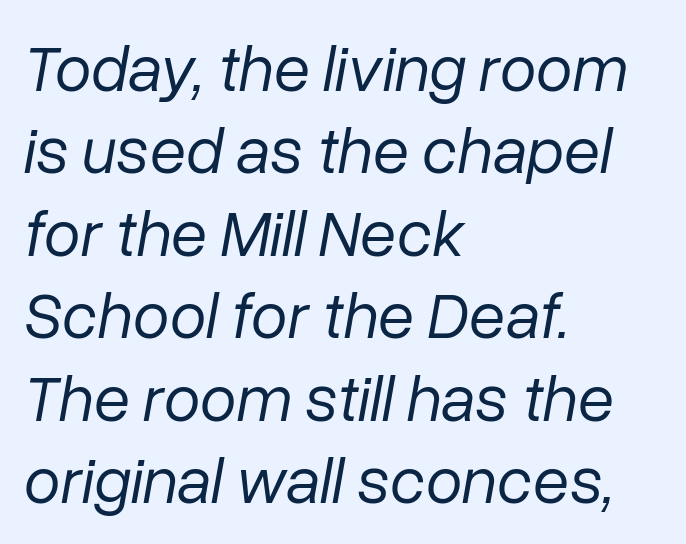
The image shows 66 px regular-weight type, italic (leaning right); set left-aligned, normal line spacing (1.25x), normal letter spacing, not underlined; low stroke contrast and a medium x-height.
